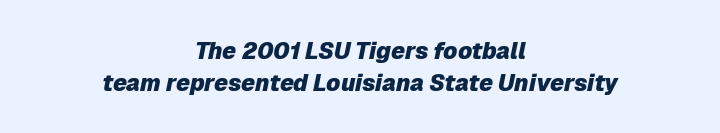
Unmarked baselines from the first word to the last. Yep, that's italic — everything's leaning. Inter-character spacing is left at the font's built-in metrics. The rag falls on both sides of this text block equally. If you measured baseline to baseline, you'd find a middling distance.
